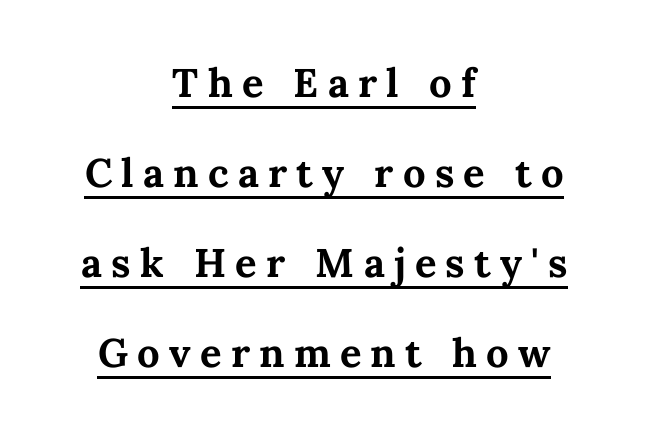
{"italic": "no", "bold": "yes", "weight": "bold", "width": "normal", "stroke_contrast": "medium", "x_height": "medium", "monospaced": "no", "underline": "yes", "align": "center", "line_spacing": "loose", "line_spacing_ratio": 2.25, "letter_spacing": "wide", "letter_spacing_em": 0.23, "glyph_px": 40}
